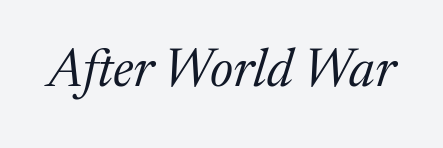
Q: Is the text bold? A: No.
Q: Is the text italic (slanted)? A: Yes, it leans right by about 17 degrees.
Q: Is the typeface a serif or a sans-serif typeface? A: Serif.
Q: Is the text underlined? A: No.
Q: Is the spacing between letters normal or unusually wide? A: Normal.
Q: Width (condensed, normal, or wide)? A: Normal.
Q: Stroke contrast? A: Medium.
Q: x-height? A: Medium.
Q: Monospaced? A: No.
